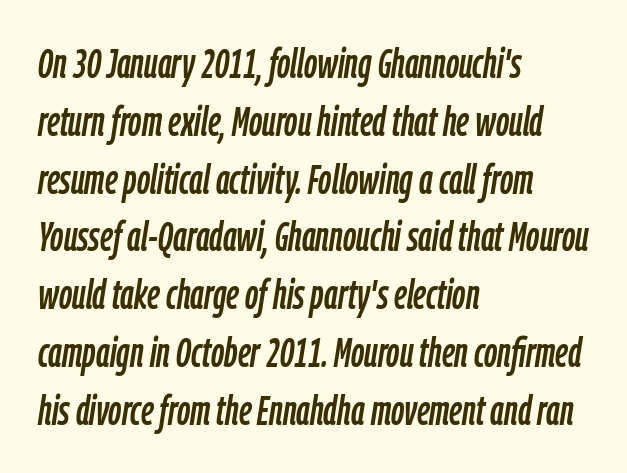
Q: Is the text italic (slanted)? A: Yes, it leans right by about 9 degrees.
Q: Is the text underlined? A: No.
Q: How is the paragraph aligned? A: Left-aligned.
Q: Is the spacing between letters normal or unusually wide? A: Normal.
Q: Is the spacing between lines tight, normal or loose? A: Normal.
Q: Width (condensed, normal, or wide)? A: Condensed.
Q: Stroke contrast? A: Low.
Q: x-height? A: Medium.
Q: Monospaced? A: No.
